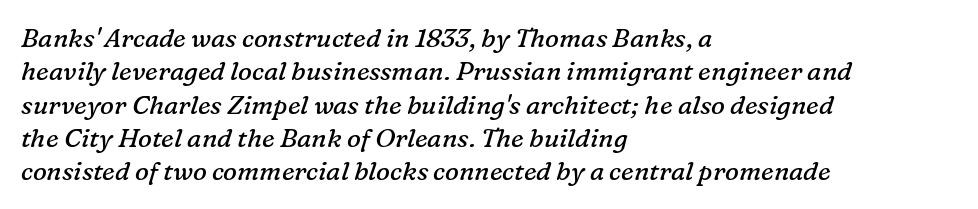
{"italic": "yes", "lean": "right", "slant_degrees": 16, "bold": "no", "underline": "no", "align": "left", "line_spacing": "normal", "line_spacing_ratio": 1.28, "letter_spacing": "normal", "letter_spacing_em": 0.0, "glyph_px": 26}
